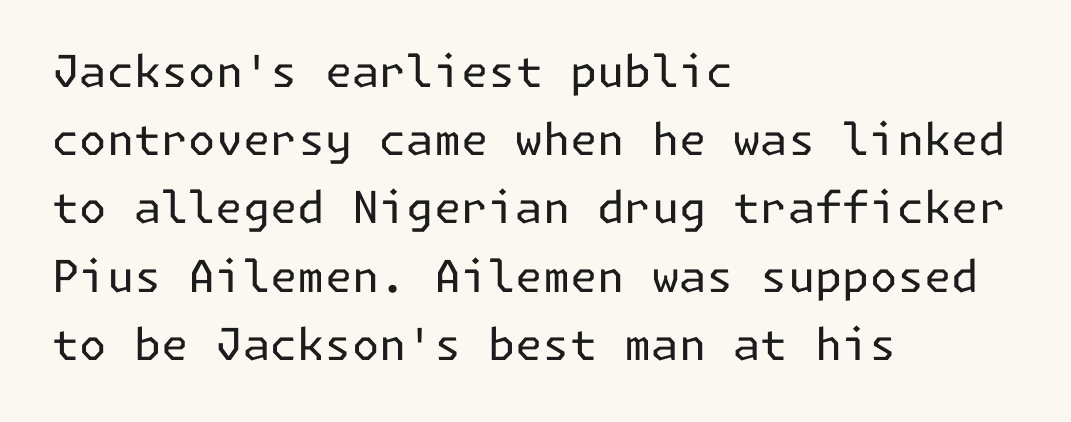
{"serif": "no", "italic": "no", "bold": "no", "weight": "regular", "width": "normal", "stroke_contrast": "low", "x_height": "medium", "underline": "no", "align": "left", "line_spacing": "normal", "line_spacing_ratio": 1.55, "letter_spacing": "normal", "letter_spacing_em": 0.0, "glyph_px": 44}
